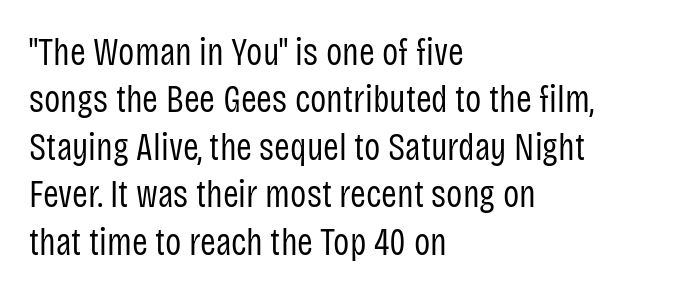
Q: Is the text bold? A: No.
Q: Is the text italic (slanted)? A: No, it is upright.
Q: Is the typeface a serif or a sans-serif typeface? A: Sans-serif.
Q: Is the text underlined? A: No.
Q: How is the paragraph aligned? A: Left-aligned.
Q: Is the spacing between letters normal or unusually wide? A: Normal.
Q: Is the spacing between lines tight, normal or loose? A: Normal.
Q: Width (condensed, normal, or wide)? A: Condensed.
Q: Stroke contrast? A: Low.
Q: x-height? A: Large.
Q: Monospaced? A: No.
